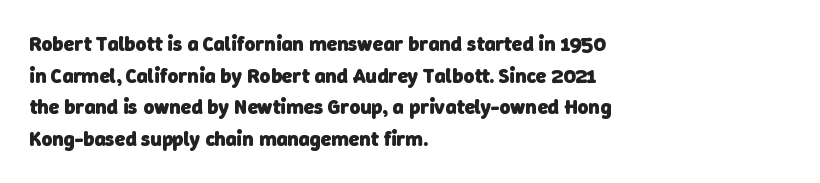
Check the space under the baseline: it is left empty. Typeset ragged right — the left edge is the straight one. Typographic density is high because the face is bold. The rendering keeps characters at their native spacing.
